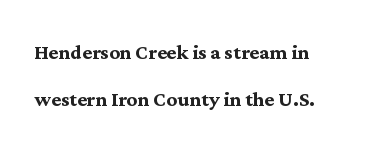
Posture: vertical. Descenders are the only things crossing below the line. Students, note that the glyphs here touch the page at normal intervals. You'd pick this weight for a headline — it's a proper bold.
